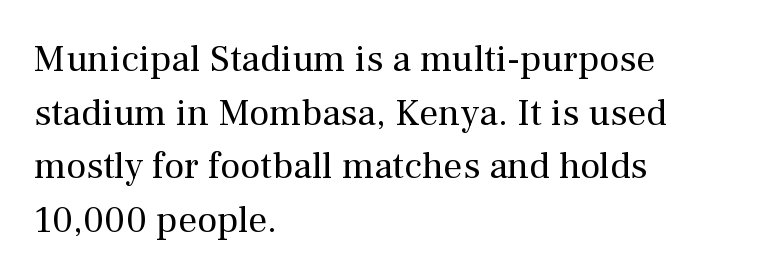
The vertical gap from one line to the next is medium. The passage shown is typed in a proportional face where columns would drift. These lines stack with their left ends in a neat column. The strokes carry an ordinary text weight at most. Designer's note — italics off, roman on.
